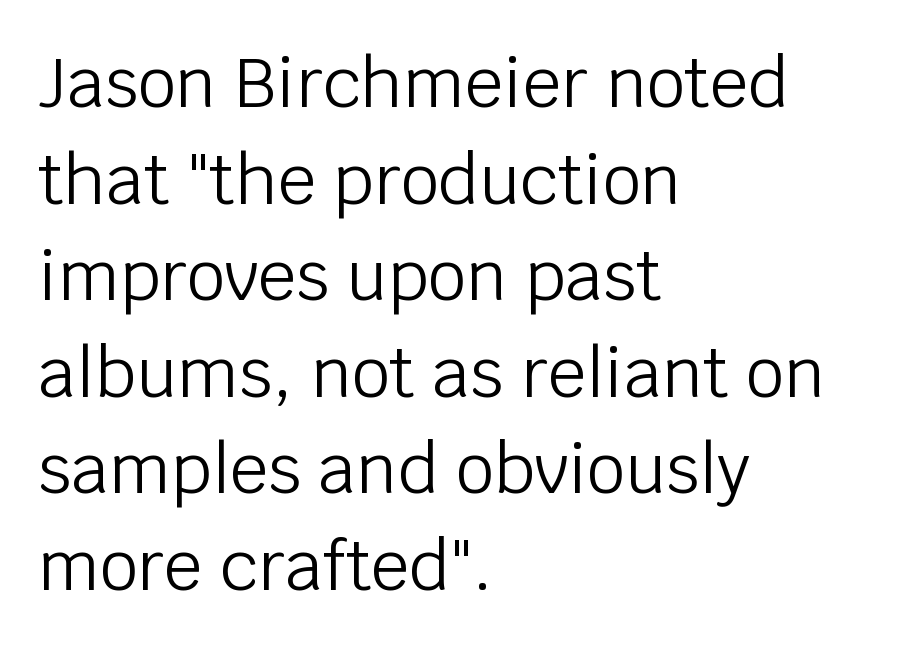
{"serif": "no", "italic": "no", "bold": "no", "weight": "light", "width": "normal", "stroke_contrast": "low", "x_height": "large", "monospaced": "no", "underline": "no", "align": "left", "line_spacing": "normal", "line_spacing_ratio": 1.42, "letter_spacing": "normal", "letter_spacing_em": 0.0, "glyph_px": 68}
